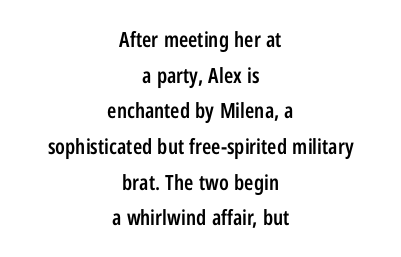
The strip under each line holds only bare page. Each line is balanced around a shared central axis. Honestly, the row spacing looks completely unremarkable. Notice how the stems are strictly vertical — no italics here. A bit beefed up — I'd call it semibold rather than bold.
